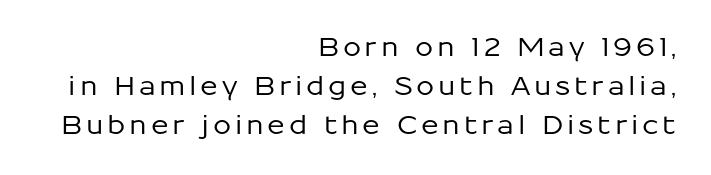
Leading: standard. Vertical strokes here are truly vertical. All the whitespace from short lines collects on the left. Type without underlining.
